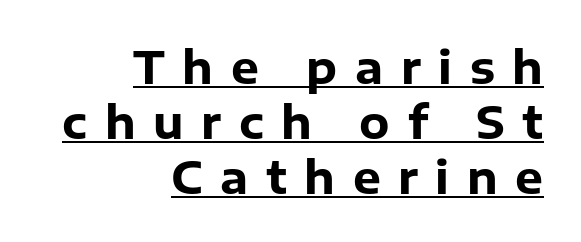
Each letter keeps its own natural width here, so spacing adapts to shape. These lines are composed in type without serifs. What decoration does the sample have? An underline. A full-strength bold gives these letters their thick strokes.
